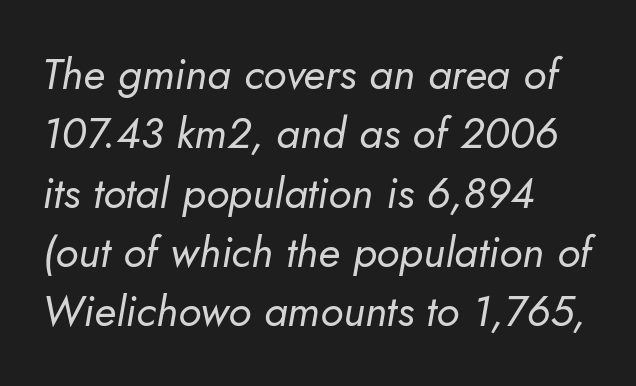
The image shows 43 px regular-weight type, italic (leaning right); set left-aligned, normal line spacing (1.38x), normal letter spacing, not underlined; low stroke contrast and a small x-height.
